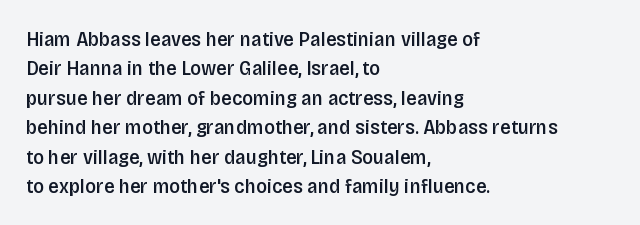
Q: Is the text bold? A: Semi-bold.
Q: Is the text italic (slanted)? A: No, it is upright.
Q: Is the text underlined? A: No.
Q: How is the paragraph aligned? A: Left-aligned.
Q: Is the spacing between letters normal or unusually wide? A: Normal.
Q: Is the spacing between lines tight, normal or loose? A: Normal.
